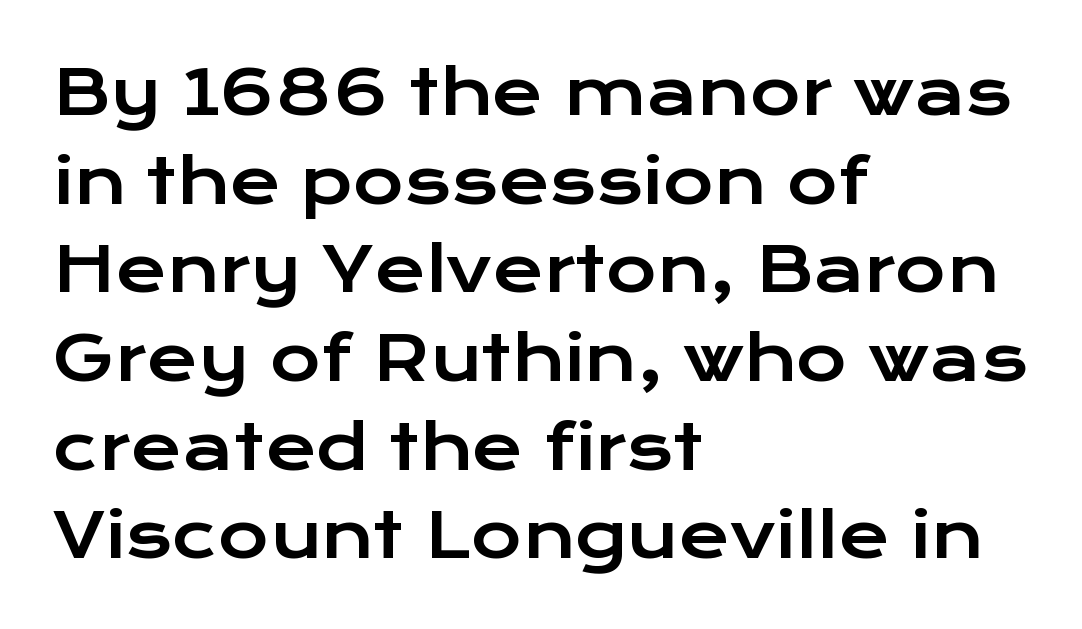
The image shows 62 px wide sans-serif type, upright; set left-aligned, normal line spacing (1.43x), normal letter spacing, not underlined; low stroke contrast and a medium x-height.
